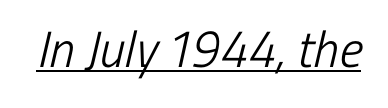
{"serif": "no", "bold": "no", "weight": "light", "width": "condensed", "stroke_contrast": "low", "x_height": "medium", "monospaced": "no", "underline": "yes", "letter_spacing": "normal", "letter_spacing_em": 0.0, "glyph_px": 51}
